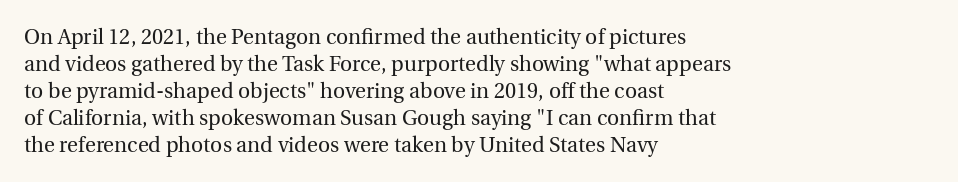
{"italic": "no", "bold": "no", "underline": "no", "align": "left", "line_spacing": "normal", "line_spacing_ratio": 1.28, "letter_spacing": "normal", "letter_spacing_em": 0.0, "glyph_px": 21}
